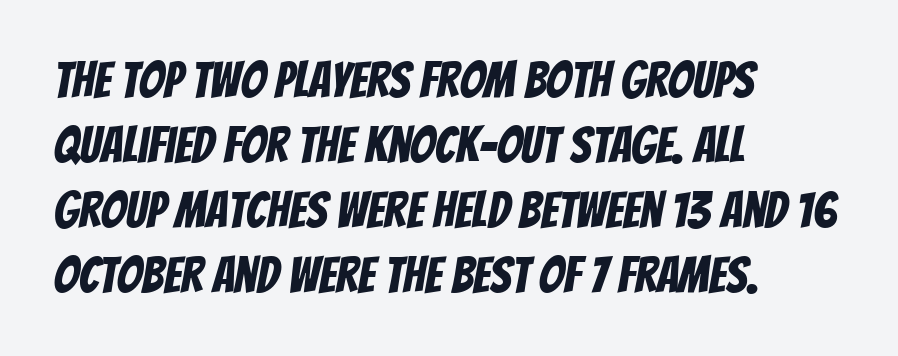
Q: Is the typeface a serif or a sans-serif typeface? A: Sans-serif.
Q: Is the text underlined? A: No.
Q: How is the paragraph aligned? A: Left-aligned.
Q: Is the spacing between letters normal or unusually wide? A: Normal.
Q: Is the spacing between lines tight, normal or loose? A: Normal.
Q: Width (condensed, normal, or wide)? A: Condensed.
Q: Stroke contrast? A: Low.
Q: x-height? A: Large.
Q: Monospaced? A: No.
